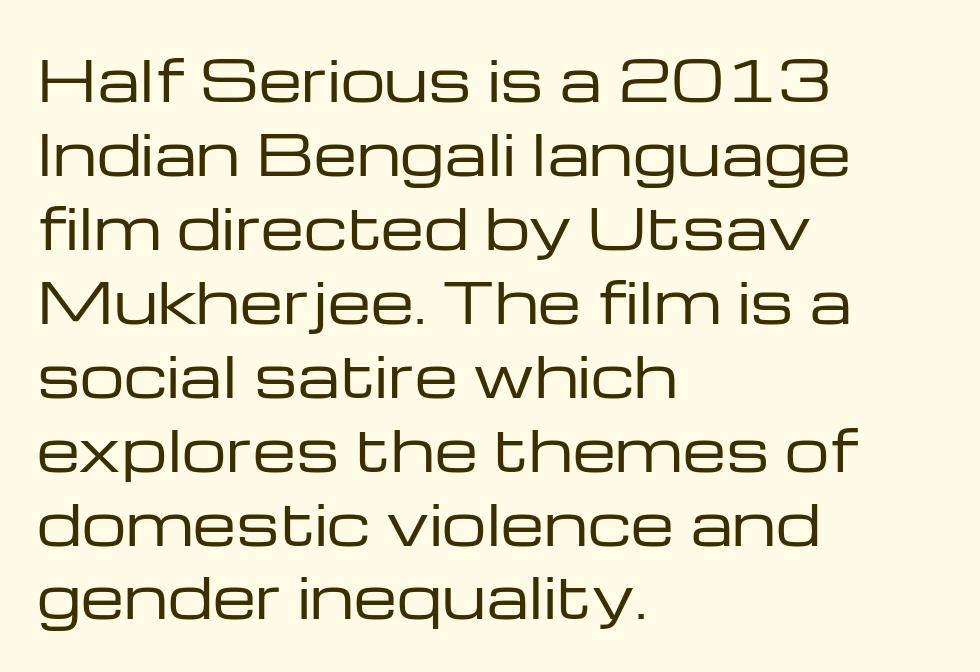
The image shows 56 px regular-weight, wide sans-serif type, upright; set left-aligned, normal line spacing (1.32x), normal letter spacing, not underlined; low stroke contrast and a medium x-height.
